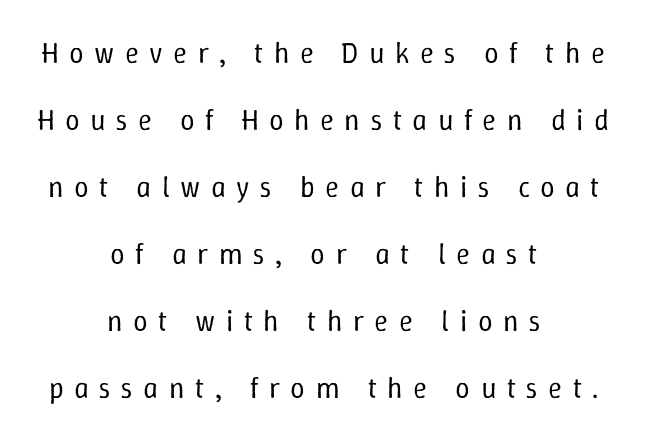
Q: Is the text bold? A: No.
Q: Is the text italic (slanted)? A: No, it is upright.
Q: Is the text underlined? A: No.
Q: How is the paragraph aligned? A: Centered.
Q: Is the spacing between letters normal or unusually wide? A: Unusually wide.
Q: Is the spacing between lines tight, normal or loose? A: Loose.
Q: Width (condensed, normal, or wide)? A: Normal.
Q: Stroke contrast? A: Low.
Q: x-height? A: Medium.
Q: Monospaced? A: No.
